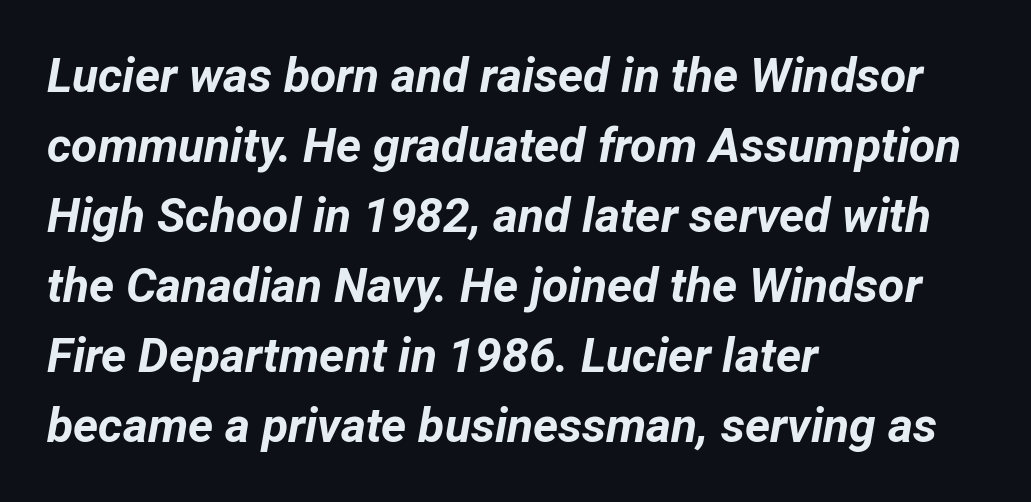
Horizontally, the lines are justified to the leading edge only. The area under the type is left untouched. Here the designer chose a conventional face with non-uniform glyph widths. No extra tracking has been applied to these lines. Evenly set lines give the paragraph a standard silhouette.
